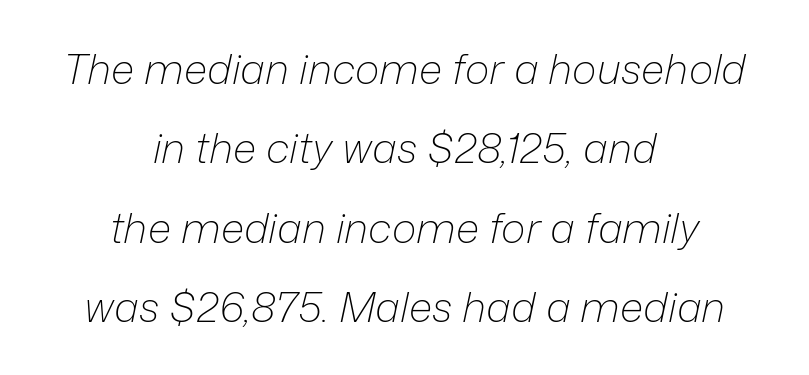
The image shows 42 px light type, italic (leaning right); set centered, line spacing 1.89x, normal letter spacing, not underlined; low stroke contrast and a medium x-height.
